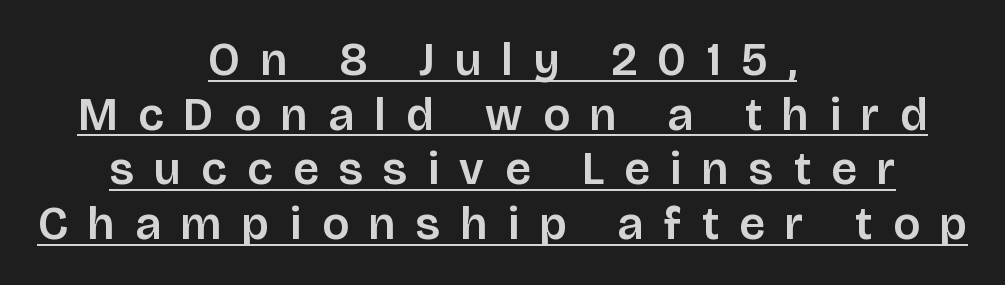
{"serif": "no", "italic": "no", "width": "normal", "stroke_contrast": "low", "x_height": "large", "monospaced": "no", "underline": "yes", "align": "center", "line_spacing_ratio": 1.19, "letter_spacing": "wide", "letter_spacing_em": 0.45, "glyph_px": 46}
